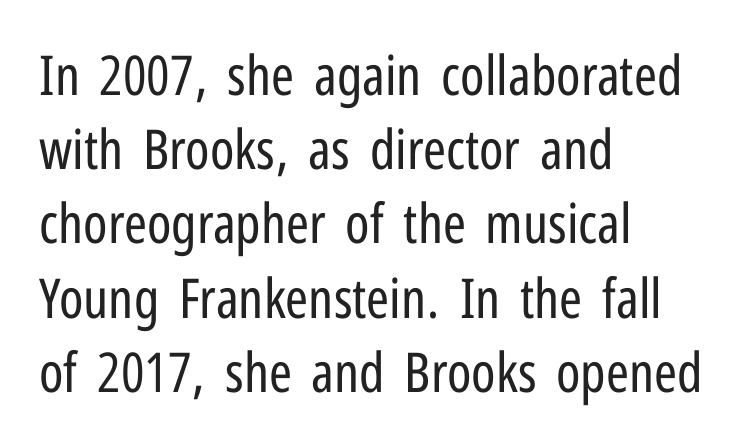
The image shows 55 px regular-weight, condensed sans-serif type, upright; set left-aligned, normal line spacing (1.35x), normal letter spacing, not underlined; low stroke contrast and a medium x-height.
